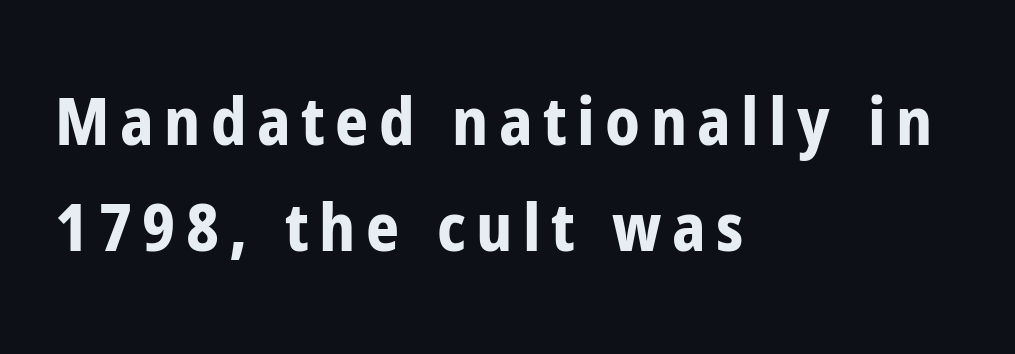
The image shows 65 px bold, condensed sans-serif type, upright; set left-aligned, normal line spacing (1.63x), not underlined; low stroke contrast and a medium x-height.
